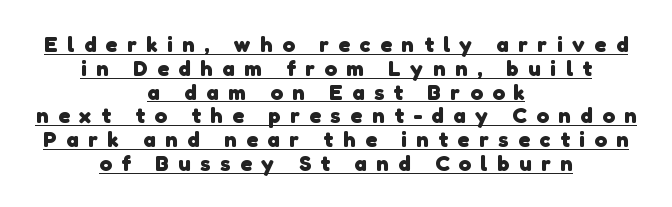
Tracking here is generous; glyphs stand well apart from one another. Notice how descenders almost collide with the ascenders below — that's tight leading. These characters rest on top of a visible drawn line. The compositor balanced each line on the midline. A dark, heavy texture on the line: the type is bold.
